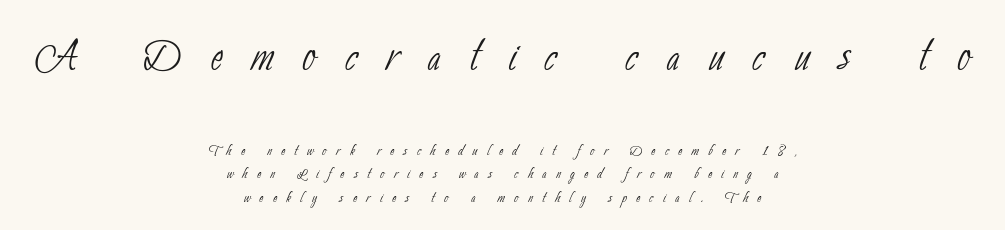
Q: Is the text bold? A: No.
Q: Is the typeface a serif or a sans-serif typeface? A: Sans-serif.
Q: Is the text underlined? A: No.
Q: How is the paragraph aligned? A: Centered.
Q: Is the spacing between letters normal or unusually wide? A: Unusually wide.
Q: Which block of text is set in a larger size, the first (top) or the second (bottom)? A: The first (top) one.
Q: Width (condensed, normal, or wide)? A: Condensed.
Q: Stroke contrast? A: Low.
Q: x-height? A: Small.
Q: Monospaced? A: No.
